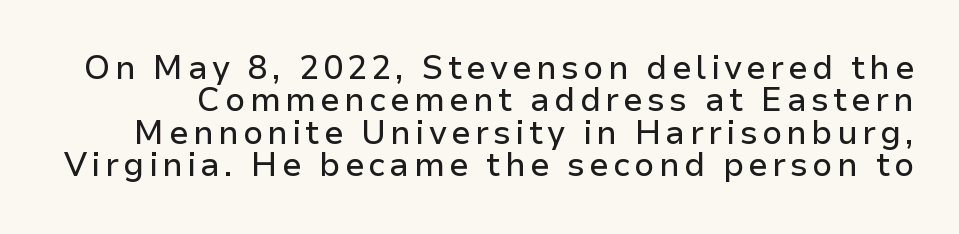
The image shows 33 px sans-serif type, upright; set tight line spacing (0.98x), not underlined; low stroke contrast and a medium x-height.
